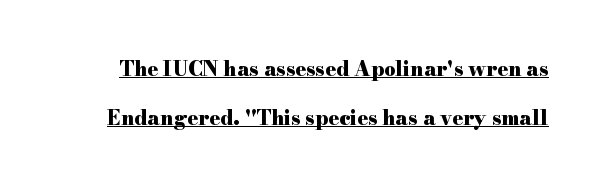
The image shows 20 px bold type, upright; set loose line spacing (2.44x), normal letter spacing, underlined.
